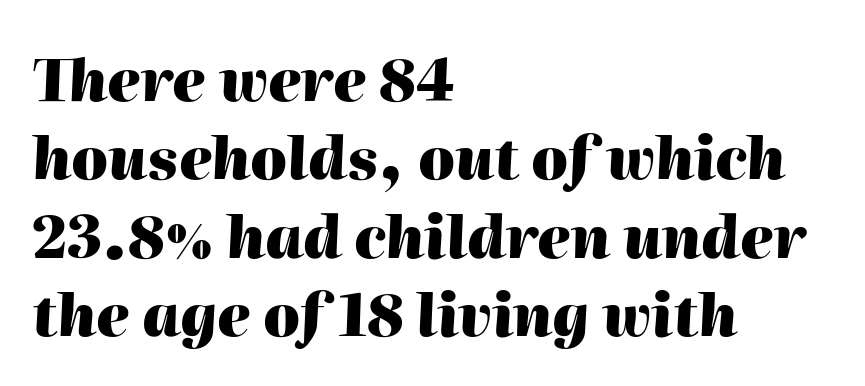
The image shows 58 px heavy type, italic (leaning right); set left-aligned, normal line spacing (1.35x), normal letter spacing, not underlined; high stroke contrast and a medium x-height.
